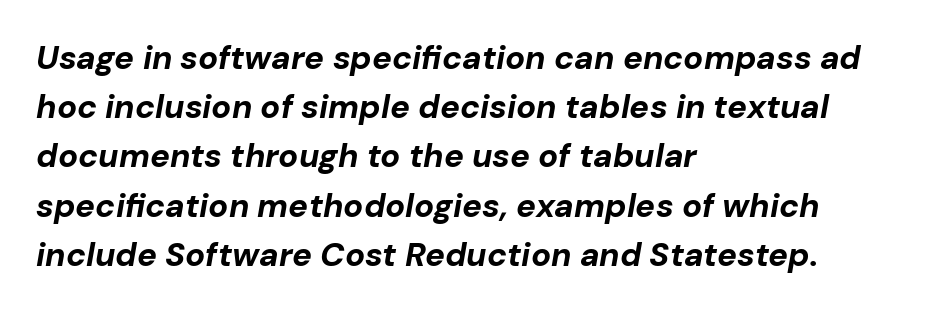
{"italic": "yes", "lean": "right", "slant_degrees": 10, "bold": "yes", "weight": "bold", "width": "normal", "stroke_contrast": "low", "x_height": "medium", "monospaced": "no", "underline": "no", "align": "left", "line_spacing": "normal", "line_spacing_ratio": 1.49, "letter_spacing": "normal", "letter_spacing_em": 0.0, "glyph_px": 33}
